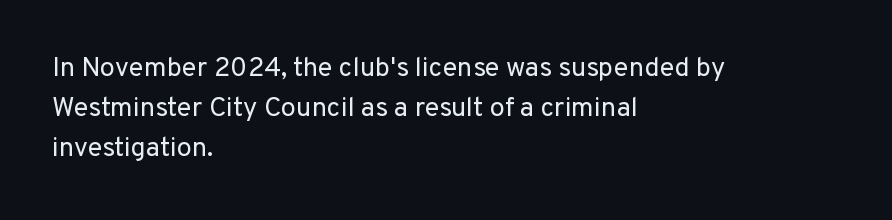
Q: Is the text bold? A: No.
Q: Is the text italic (slanted)? A: No, it is upright.
Q: Is the text underlined? A: No.
Q: How is the paragraph aligned? A: Left-aligned.
Q: Is the spacing between letters normal or unusually wide? A: Normal.
Q: Is the spacing between lines tight, normal or loose? A: Normal.
